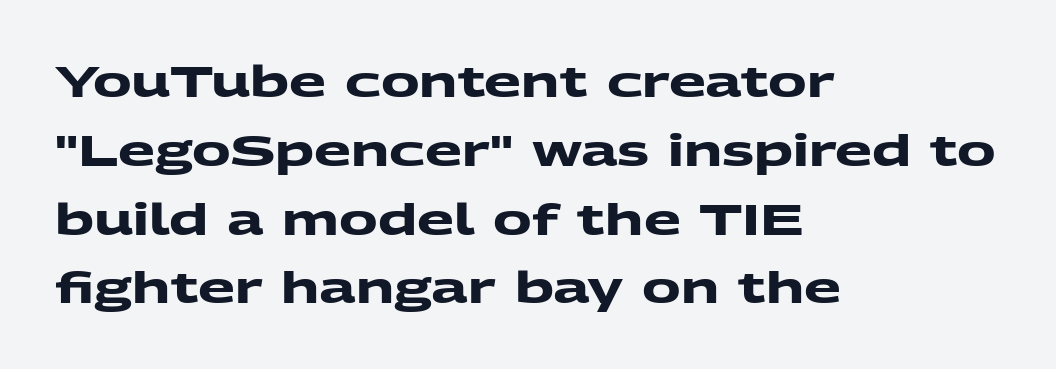
The image shows 43 px heavy, wide sans-serif type; set left-aligned, normal line spacing (1.6x), normal letter spacing, not underlined; medium stroke contrast and a medium x-height.
